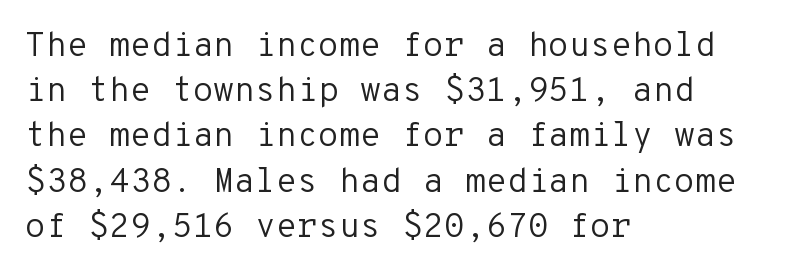
{"serif": "no", "italic": "no", "bold": "no", "weight": "regular", "width": "normal", "stroke_contrast": "low", "x_height": "medium", "monospaced": "yes", "underline": "no", "align": "left", "line_spacing": "normal", "line_spacing_ratio": 1.33, "letter_spacing": "normal", "letter_spacing_em": 0.0, "glyph_px": 34}
